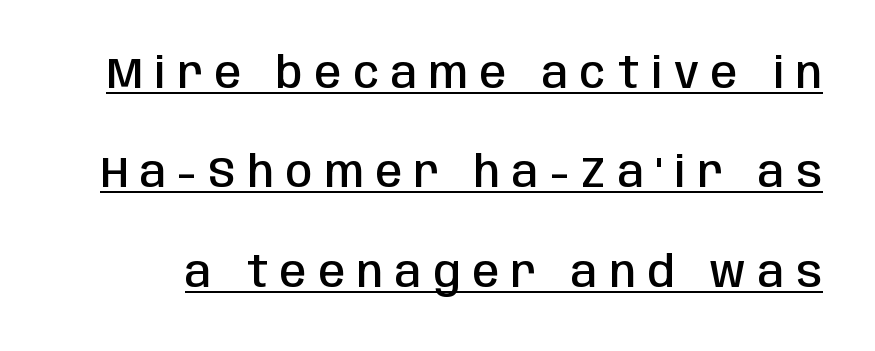
{"serif": "no", "italic": "no", "bold": "semi", "weight": "semibold", "width": "condensed", "stroke_contrast": "low", "x_height": "large", "monospaced": "no", "underline": "yes", "line_spacing": "loose", "line_spacing_ratio": 2.31, "letter_spacing": "wide", "letter_spacing_em": 0.28, "glyph_px": 43}
